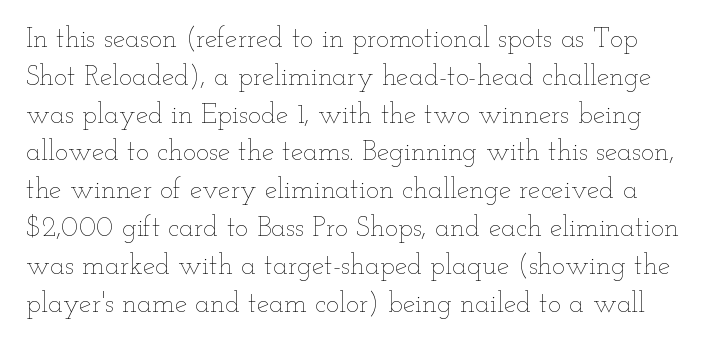
{"italic": "no", "bold": "no", "weight": "thin", "width": "wide", "stroke_contrast": "low", "x_height": "small", "monospaced": "no", "underline": "no", "line_spacing": "normal", "line_spacing_ratio": 1.35, "letter_spacing": "normal", "letter_spacing_em": 0.0, "glyph_px": 28}
